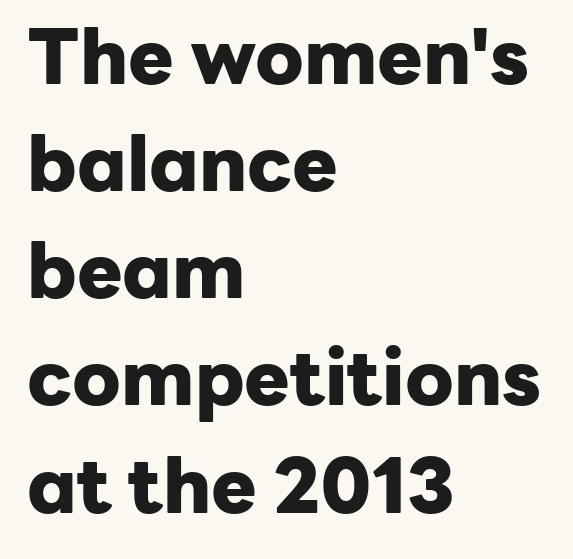
{"serif": "no", "italic": "no", "bold": "yes", "weight": "heavy", "width": "normal", "stroke_contrast": "low", "x_height": "medium", "monospaced": "no", "underline": "no", "align": "left", "line_spacing": "normal", "line_spacing_ratio": 1.41, "letter_spacing": "normal", "letter_spacing_em": 0.0, "glyph_px": 76}
